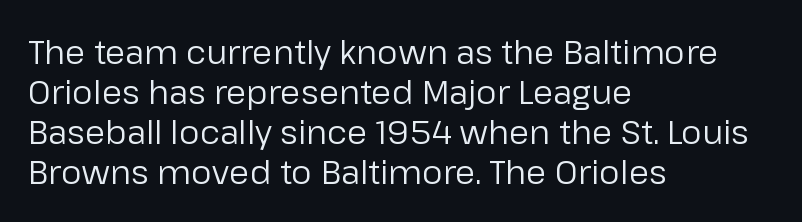
Q: Is the text bold? A: No.
Q: Is the text italic (slanted)? A: No, it is upright.
Q: Is the typeface a serif or a sans-serif typeface? A: Sans-serif.
Q: Is the text underlined? A: No.
Q: How is the paragraph aligned? A: Left-aligned.
Q: Is the spacing between letters normal or unusually wide? A: Normal.
Q: Width (condensed, normal, or wide)? A: Normal.
Q: Stroke contrast? A: Low.
Q: x-height? A: Medium.
Q: Monospaced? A: No.
